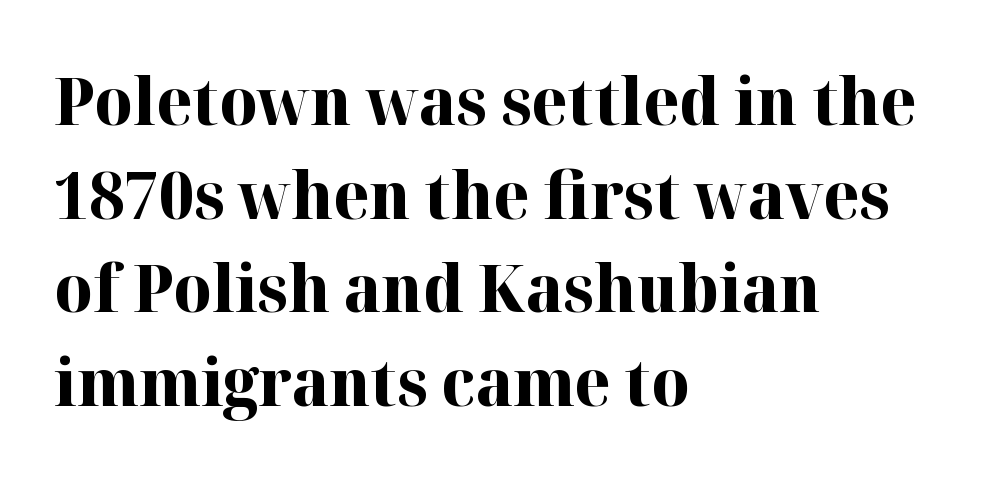
Q: Is the text bold? A: Yes.
Q: Is the text italic (slanted)? A: No, it is upright.
Q: Is the typeface a serif or a sans-serif typeface? A: Serif.
Q: Is the text underlined? A: No.
Q: How is the paragraph aligned? A: Left-aligned.
Q: Is the spacing between letters normal or unusually wide? A: Normal.
Q: Is the spacing between lines tight, normal or loose? A: Normal.
Q: Width (condensed, normal, or wide)? A: Normal.
Q: Stroke contrast? A: High.
Q: x-height? A: Medium.
Q: Monospaced? A: No.
